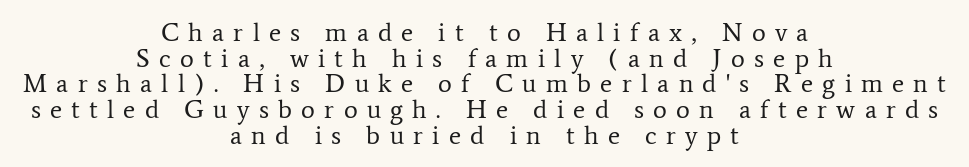
The lines in this sample share a center point and differ in where they start and stop. You can tell it's not italic because the verticals are truly vertical. The gaps between neighbouring characters are conspicuously large. Each row of text sits above clean, open space.
